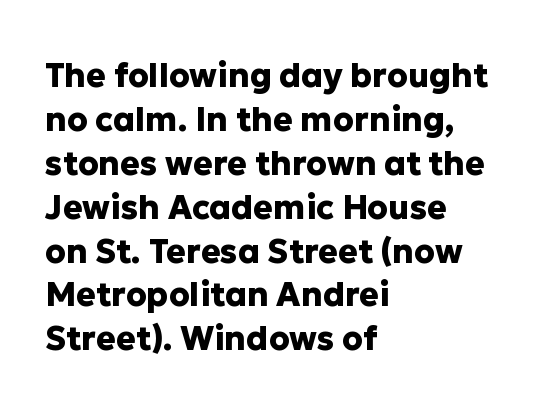
Q: Is the text bold? A: Yes.
Q: Is the text italic (slanted)? A: No, it is upright.
Q: Is the typeface a serif or a sans-serif typeface? A: Sans-serif.
Q: Is the text underlined? A: No.
Q: How is the paragraph aligned? A: Left-aligned.
Q: Is the spacing between letters normal or unusually wide? A: Normal.
Q: Is the spacing between lines tight, normal or loose? A: Normal.
Q: Width (condensed, normal, or wide)? A: Normal.
Q: Stroke contrast? A: Low.
Q: x-height? A: Medium.
Q: Monospaced? A: No.
